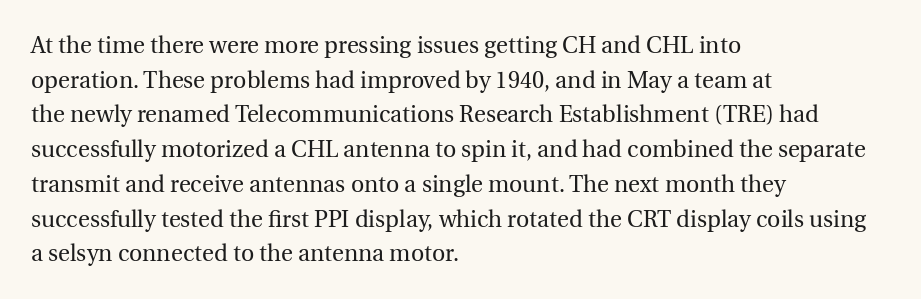
The image shows 23 px text type, upright; set left-aligned, normal line spacing (1.51x), normal letter spacing, not underlined.
